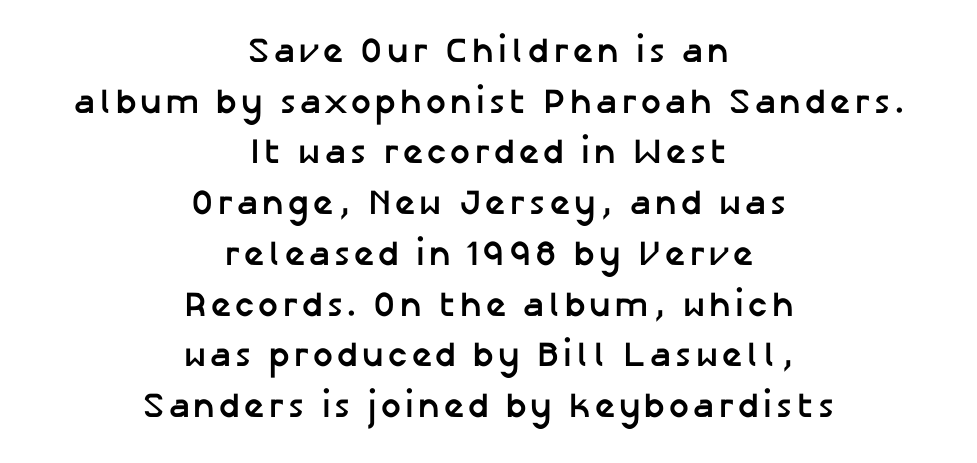
The image shows 35 px semibold sans-serif type, upright; set centered, normal line spacing (1.45x), not underlined; low stroke contrast and a medium x-height.
